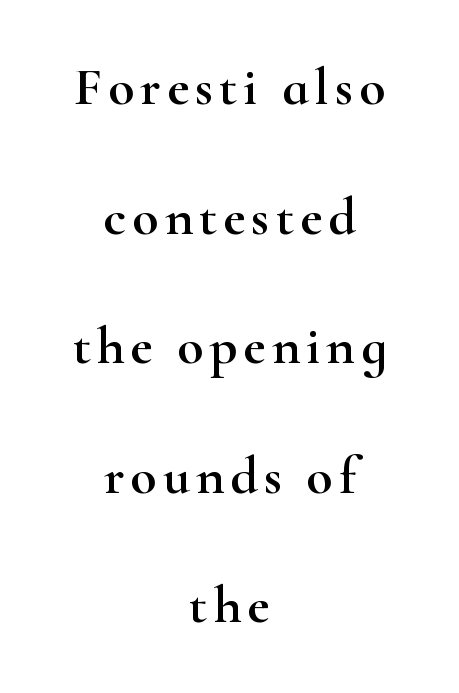
{"serif": "yes", "italic": "no", "width": "wide", "stroke_contrast": "high", "x_height": "small", "monospaced": "no", "underline": "no", "align": "center", "line_spacing": "loose", "line_spacing_ratio": 2.4, "glyph_px": 54}
